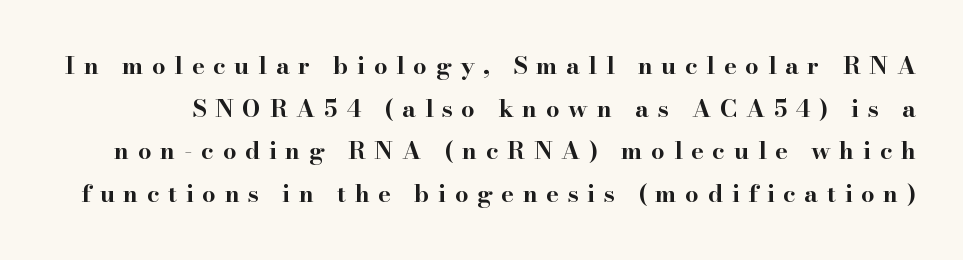
The image shows 24 px bold type, upright; set line spacing 1.78x, unusually wide letter spacing (+0.36 em), not underlined.
